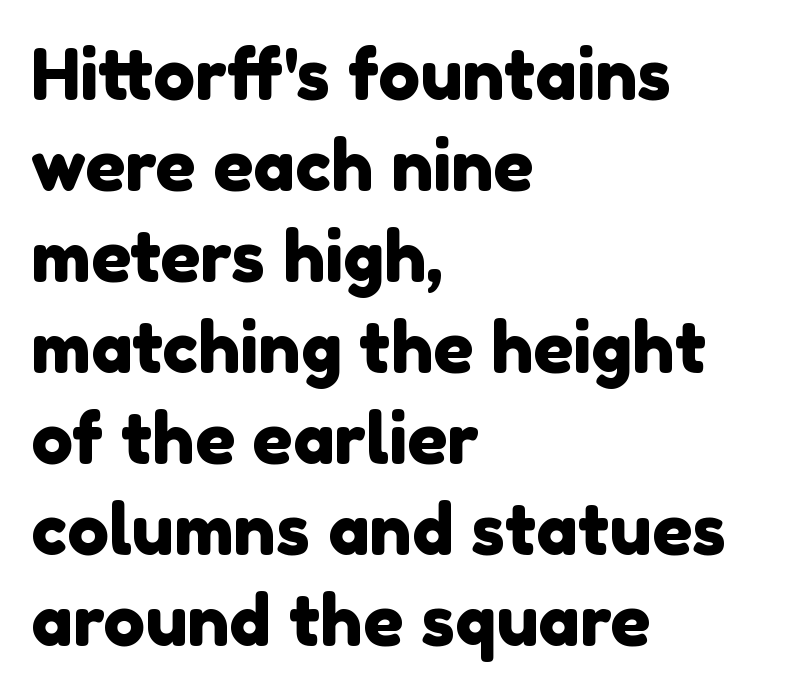
The string is rendered with underlining switched off. The line texture is even and compact thanks to regular tracking. Observe the absence of serifs on each vertical stroke in this sample. If you drew a ruler down the left edge, every line would touch it. Is this a fixed-width face? No — the glyphs have proportional, varying widths.
